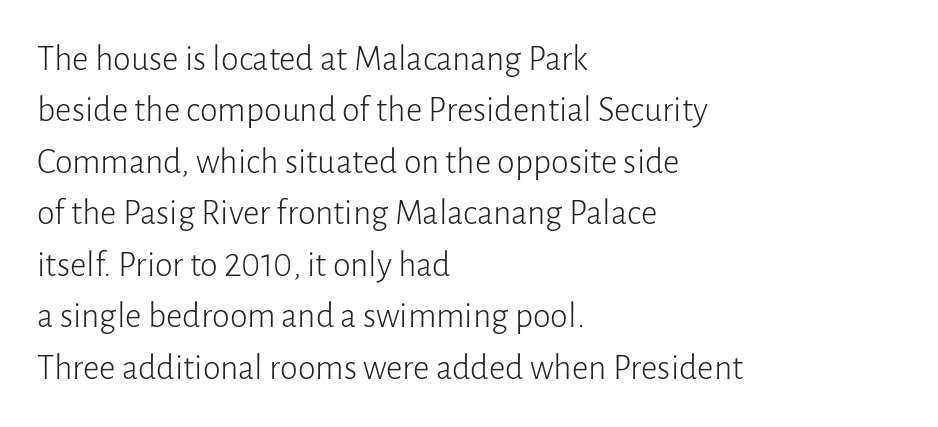
Q: Is the text bold? A: No.
Q: Is the text italic (slanted)? A: No, it is upright.
Q: Is the typeface a serif or a sans-serif typeface? A: Sans-serif.
Q: Is the text underlined? A: No.
Q: How is the paragraph aligned? A: Left-aligned.
Q: Is the spacing between letters normal or unusually wide? A: Normal.
Q: Is the spacing between lines tight, normal or loose? A: Normal.
Q: Width (condensed, normal, or wide)? A: Normal.
Q: Stroke contrast? A: Low.
Q: x-height? A: Medium.
Q: Monospaced? A: No.
